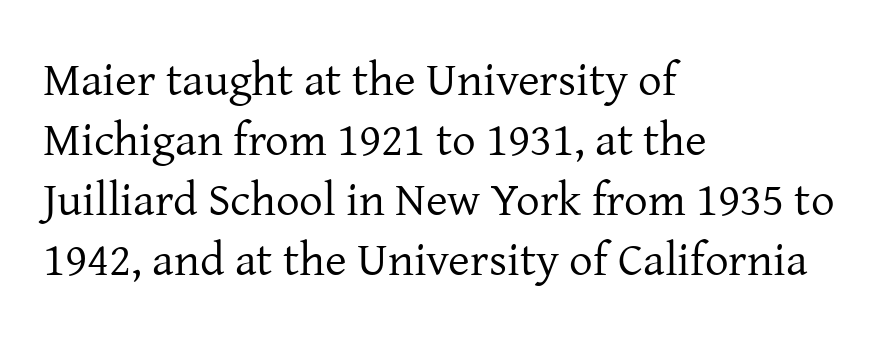
{"serif": "yes", "italic": "no", "bold": "no", "weight": "regular", "width": "normal", "stroke_contrast": "low", "x_height": "medium", "monospaced": "no", "underline": "no", "align": "left", "line_spacing": "normal", "line_spacing_ratio": 1.28, "letter_spacing": "normal", "letter_spacing_em": 0.0, "glyph_px": 47}
